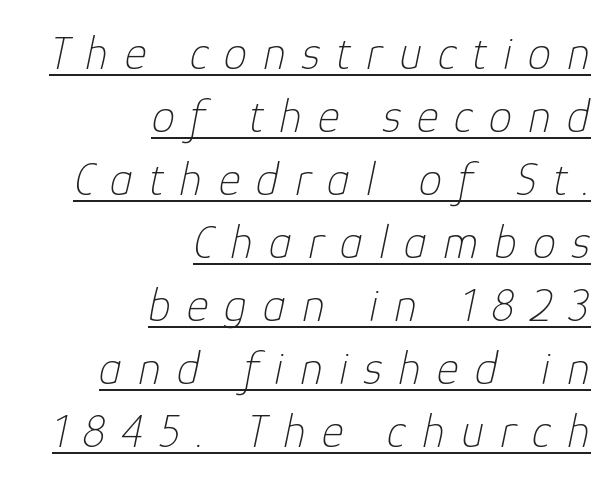
{"italic": "yes", "lean": "right", "slant_degrees": 12, "bold": "no", "weight": "thin", "width": "normal", "stroke_contrast": "low", "x_height": "medium", "monospaced": "no", "underline": "yes", "align": "right", "line_spacing": "normal", "line_spacing_ratio": 1.34, "letter_spacing": "wide", "letter_spacing_em": 0.34, "glyph_px": 47}
